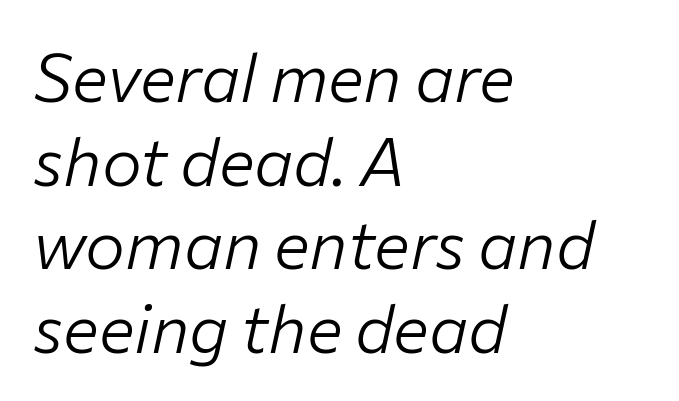
Q: Is the text bold? A: No.
Q: Is the text italic (slanted)? A: Yes, it leans right by about 12 degrees.
Q: Is the text underlined? A: No.
Q: How is the paragraph aligned? A: Left-aligned.
Q: Is the spacing between letters normal or unusually wide? A: Normal.
Q: Is the spacing between lines tight, normal or loose? A: Normal.
Q: Width (condensed, normal, or wide)? A: Normal.
Q: Stroke contrast? A: Low.
Q: x-height? A: Medium.
Q: Monospaced? A: No.
